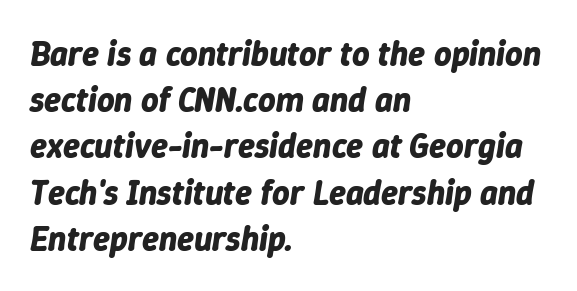
The image shows 34 px bold type, italic (leaning right); set left-aligned, normal line spacing (1.36x), normal letter spacing, not underlined; low stroke contrast and a medium x-height.
